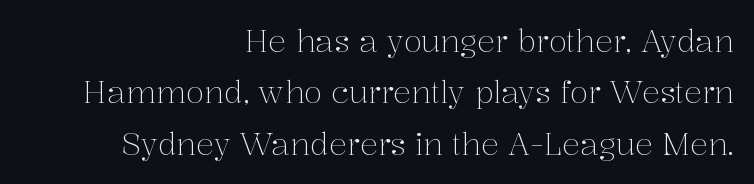
Nobody drew a line under any word here. Characters follow at the spacing the type designer built in. The glyphs in this specimen are seriffed. Do the characters align in a grid? No, the font is proportional.
